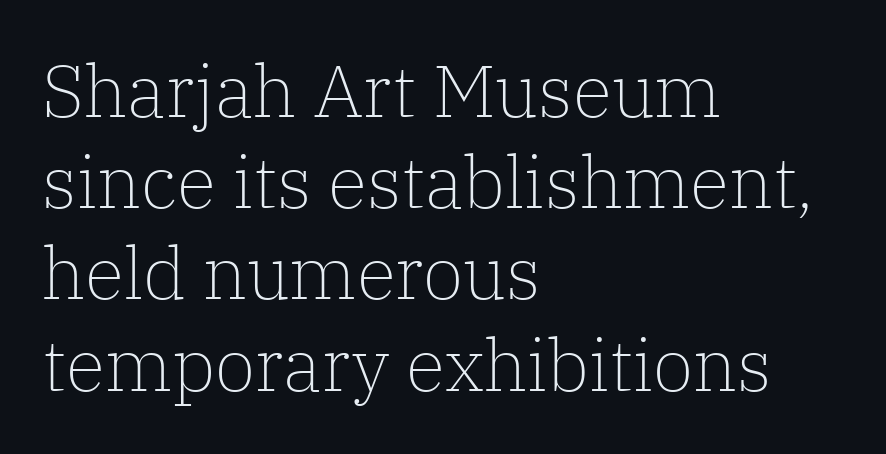
{"serif": "yes", "italic": "no", "bold": "no", "weight": "light", "width": "normal", "stroke_contrast": "low", "x_height": "medium", "monospaced": "no", "underline": "no", "align": "left", "line_spacing": "normal", "line_spacing_ratio": 1.25, "letter_spacing": "normal", "letter_spacing_em": 0.0, "glyph_px": 73}
